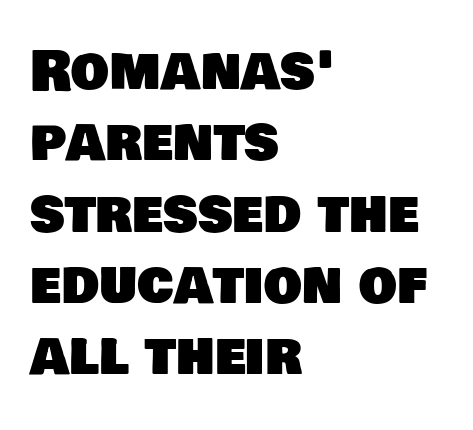
Q: Is the typeface a serif or a sans-serif typeface? A: Sans-serif.
Q: Is the text underlined? A: No.
Q: How is the paragraph aligned? A: Left-aligned.
Q: Is the spacing between letters normal or unusually wide? A: Normal.
Q: Is the spacing between lines tight, normal or loose? A: Normal.
Q: Width (condensed, normal, or wide)? A: Normal.
Q: Stroke contrast? A: Low.
Q: x-height? A: Large.
Q: Monospaced? A: No.
